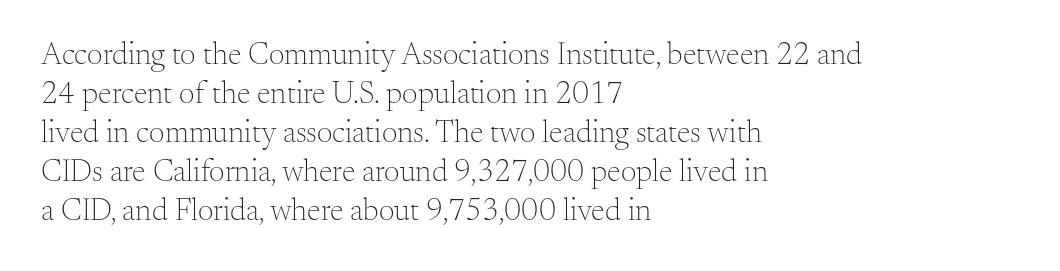
The image shows 31 px light serif type, upright; set left-aligned, normal line spacing (1.26x), normal letter spacing, not underlined; medium stroke contrast and a small x-height.
